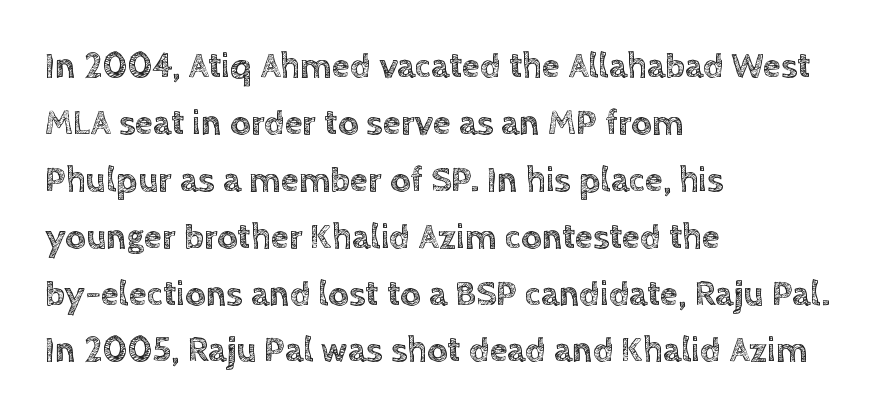
Vertically, the passage feels balanced, rows spaced as you'd expect. The lettering stays uniformly vertical, giving the passage a roman look. Glyph-to-glyph distance matches everyday printed text. This sample is left-justified, so line endings fall wherever the words run out.
